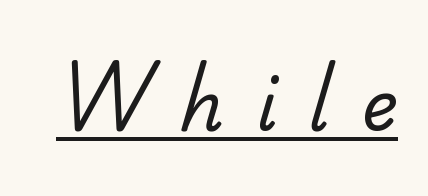
{"serif": "no", "bold": "no", "weight": "regular", "width": "normal", "stroke_contrast": "low", "x_height": "small", "monospaced": "no", "underline": "yes", "letter_spacing": "wide", "letter_spacing_em": 0.46, "glyph_px": 69}
